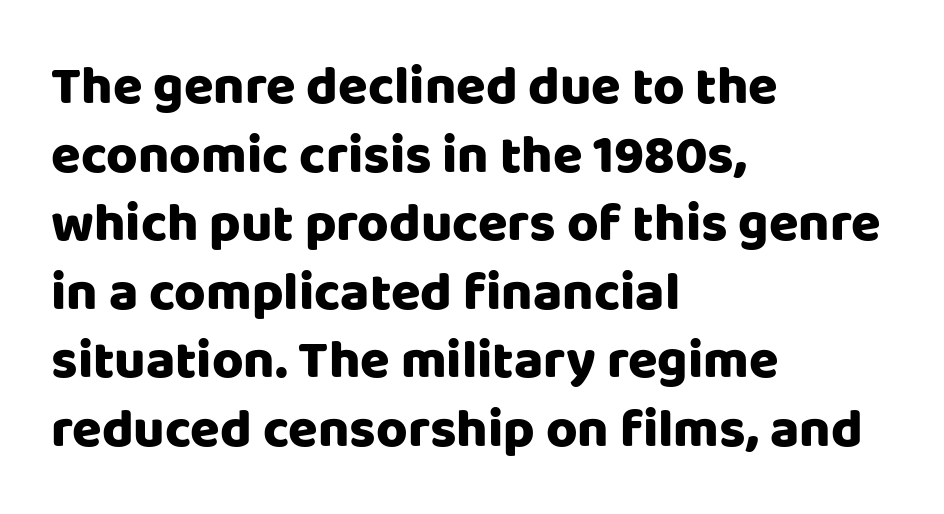
Q: Is the text italic (slanted)? A: No, it is upright.
Q: Is the typeface a serif or a sans-serif typeface? A: Sans-serif.
Q: Is the text underlined? A: No.
Q: How is the paragraph aligned? A: Left-aligned.
Q: Is the spacing between letters normal or unusually wide? A: Normal.
Q: Is the spacing between lines tight, normal or loose? A: Normal.
Q: Width (condensed, normal, or wide)? A: Normal.
Q: Stroke contrast? A: Low.
Q: x-height? A: Large.
Q: Monospaced? A: No.
